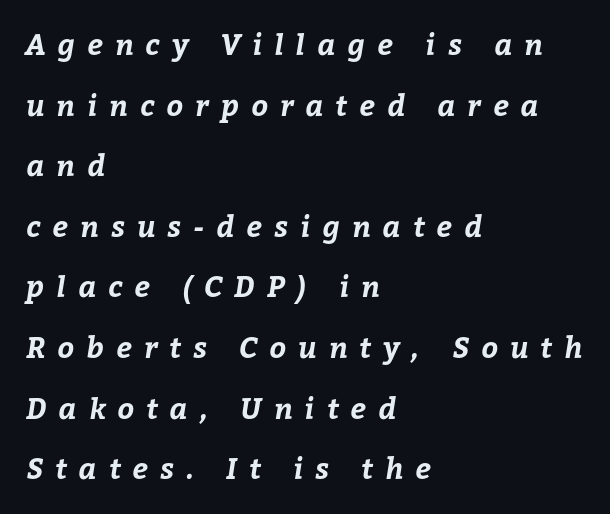
Varying glyph widths throughout — classic text-font behaviour. The passage shown stacks its lines with a broad gap. The foot of each line stays bare and open. Compared with a centered layout, this one pins lines to the left instead. What weight is shown? A full bold with thick strokes.
